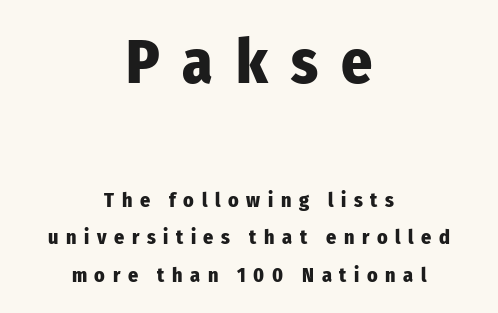
The glyphs are unaccompanied by any horizontal stroke below them. Do the characters align in a grid? No, the font is proportional. The letters are bold, with thick, heavy strokes. What kind of face is this? One without serifs — a sans. The first block has been scaled up relative to the second. Reading down the block, each line starts at a different indent, mirrored at its end.
